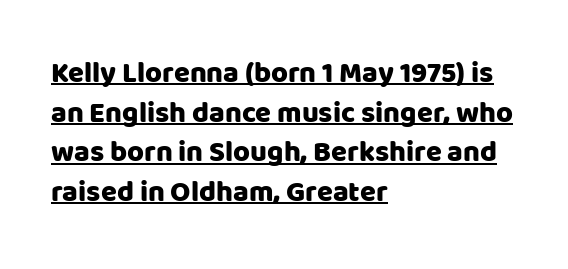
The image shows 29 px sans-serif type, upright; set left-aligned, normal line spacing (1.37x), normal letter spacing, underlined; low stroke contrast and a large x-height.
